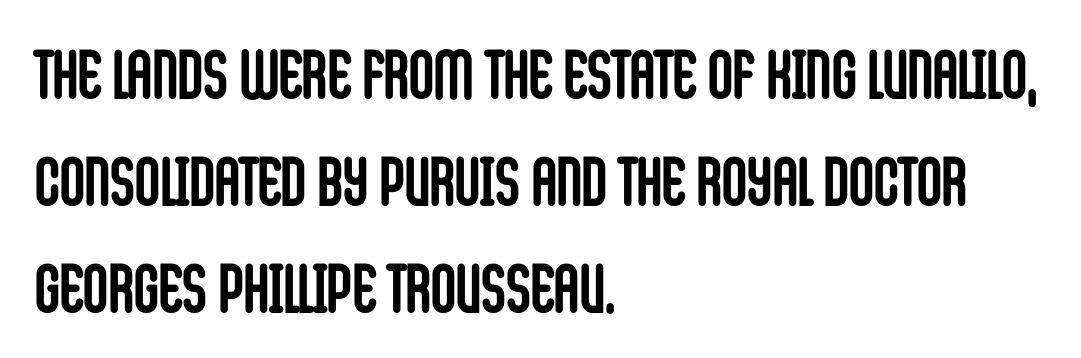
The image shows 69 px semibold, condensed sans-serif type, upright; set left-aligned, normal line spacing (1.55x), normal letter spacing, not underlined; low stroke contrast and a large x-height.
